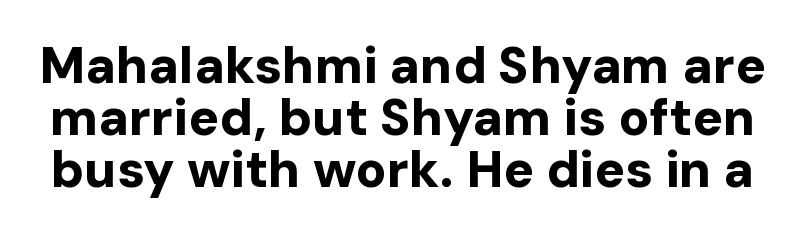
{"serif": "no", "italic": "no", "bold": "yes", "weight": "bold", "width": "normal", "stroke_contrast": "low", "x_height": "medium", "monospaced": "no", "underline": "no", "line_spacing": "tight", "line_spacing_ratio": 1.02, "letter_spacing": "normal", "letter_spacing_em": 0.0, "glyph_px": 51}
